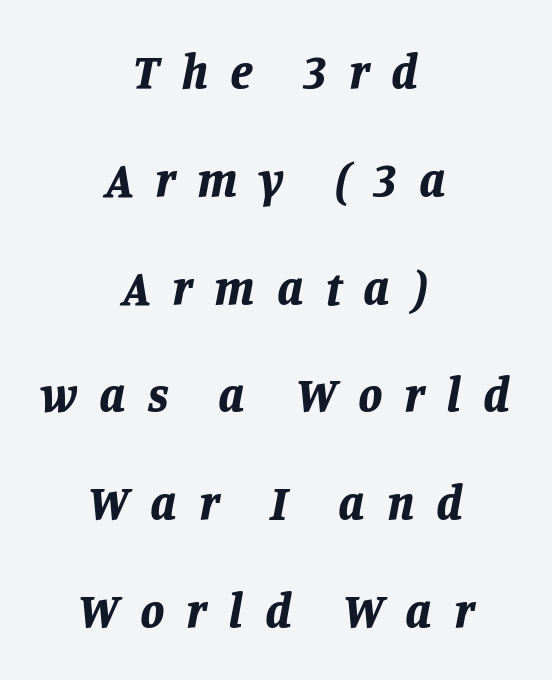
{"italic": "yes", "lean": "right", "slant_degrees": 11, "bold": "yes", "weight": "bold", "width": "normal", "stroke_contrast": "low", "x_height": "large", "monospaced": "no", "underline": "no", "align": "center", "line_spacing": "loose", "line_spacing_ratio": 2.2, "letter_spacing": "wide", "letter_spacing_em": 0.44, "glyph_px": 49}
